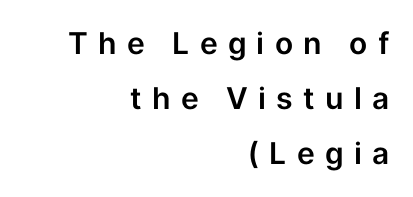
Q: Is the text italic (slanted)? A: No, it is upright.
Q: Is the typeface a serif or a sans-serif typeface? A: Sans-serif.
Q: Is the text underlined? A: No.
Q: How is the paragraph aligned? A: Right-aligned.
Q: Is the spacing between letters normal or unusually wide? A: Unusually wide.
Q: Width (condensed, normal, or wide)? A: Normal.
Q: Stroke contrast? A: Low.
Q: x-height? A: Medium.
Q: Monospaced? A: No.
